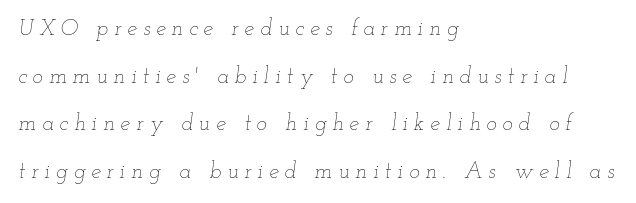
{"italic": "yes", "lean": "right", "slant_degrees": 12, "bold": "no", "underline": "no", "align": "left", "line_spacing": "loose", "line_spacing_ratio": 2.17, "letter_spacing": "wide", "letter_spacing_em": 0.27, "glyph_px": 22}
